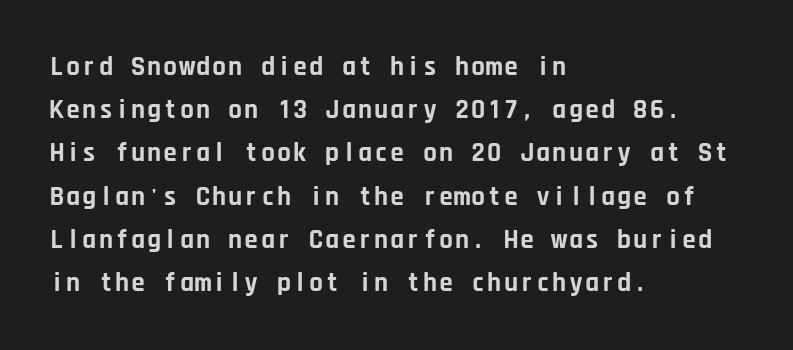
Q: Is the text bold? A: Yes.
Q: Is the text italic (slanted)? A: No, it is upright.
Q: Is the text underlined? A: No.
Q: How is the paragraph aligned? A: Left-aligned.
Q: Is the spacing between letters normal or unusually wide? A: Normal.
Q: Is the spacing between lines tight, normal or loose? A: Normal.
